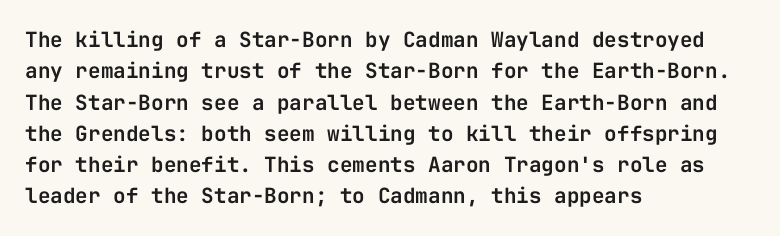
Q: Is the text italic (slanted)? A: No, it is upright.
Q: Is the text underlined? A: No.
Q: How is the paragraph aligned? A: Left-aligned.
Q: Is the spacing between letters normal or unusually wide? A: Normal.
Q: Is the spacing between lines tight, normal or loose? A: Normal.
